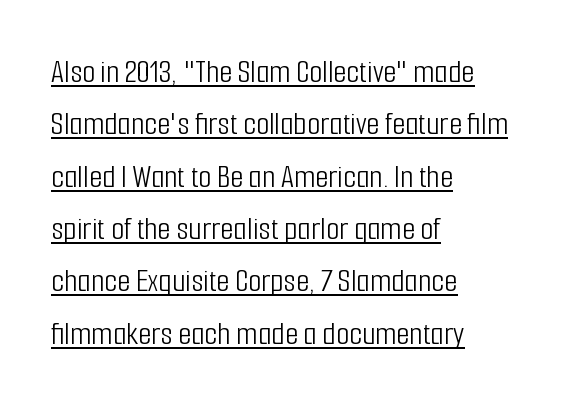
You can tell it's not italic because the verticals are truly vertical. If you drew a ruler down the left edge, every line would touch it. Examine the stroke ends and you'll find no serifs. The line-height multiplier appears to be the usual default.
